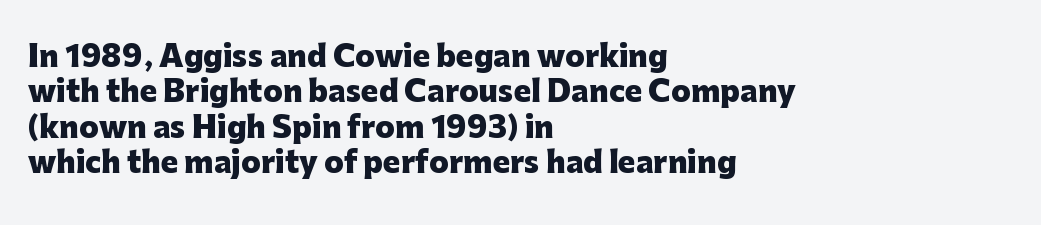
Typographically, this falls in the sans-serif category. Proportional: the letters do not fall into vertical columns. The space beneath each line is pristine and unruled. The rendering anchors every line to the left-hand side. The letters stand straight up with perfectly vertical stems.
